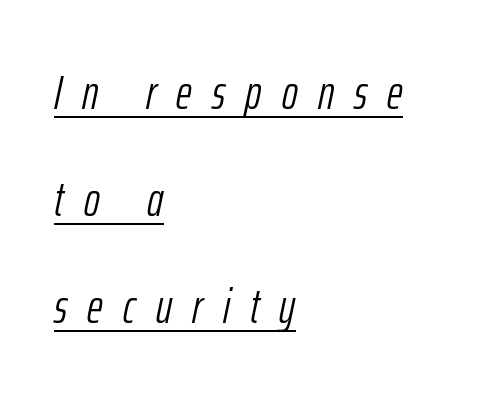
Alignment: flush left. Leading is clearly above the norm, producing a sparse column. Each letter keeps its own natural width here, so spacing adapts to shape. When letters slant like this, we call the style italic.
